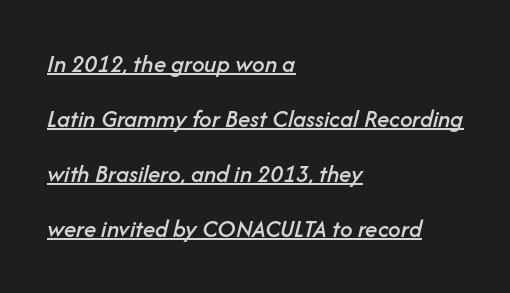
{"italic": "yes", "lean": "right", "slant_degrees": 14, "underline": "yes", "align": "left", "line_spacing": "loose", "line_spacing_ratio": 2.2, "letter_spacing": "normal", "letter_spacing_em": 0.0, "glyph_px": 25}
